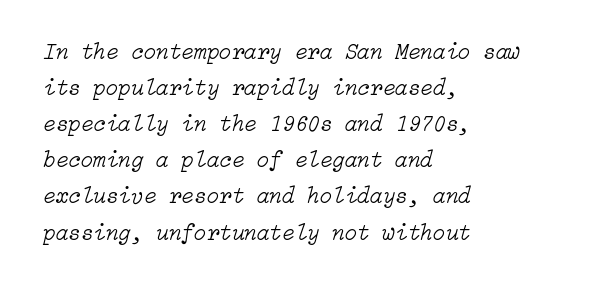
The lines are quadded left. Each word holds together tightly as a unit, with standard inter-letter gaps. Honestly, there is no underline to notice here at all. Looking at the ascenders, they clearly lean. The typeface has the unassuming heft of standard copy or less. Vertically, the passage feels balanced, rows spaced as you'd expect.
